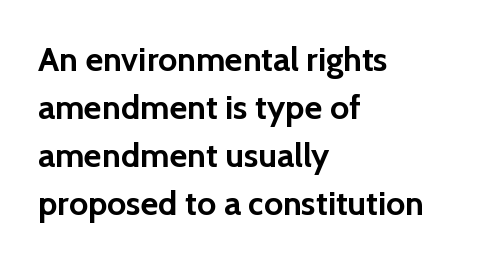
These lines are composed in type without serifs. How heavy is the stroke? Heavy — this is a bold. Bare-footed words on every line. How are the letters spaced? Ordinarily, with no added tracking. A roman cut, with each character standing at attention.
